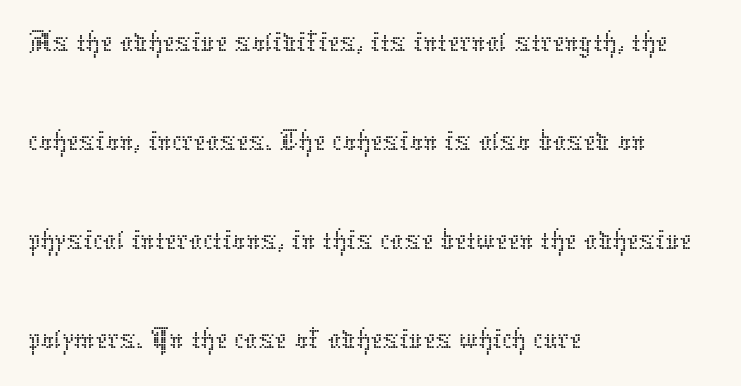
{"italic": "no", "bold": "no", "weight": "thin", "width": "normal", "stroke_contrast": "low", "x_height": "medium", "monospaced": "no", "underline": "no", "align": "left", "line_spacing": "normal", "line_spacing_ratio": 1.48, "letter_spacing": "normal", "letter_spacing_em": 0.0, "glyph_px": 67}
